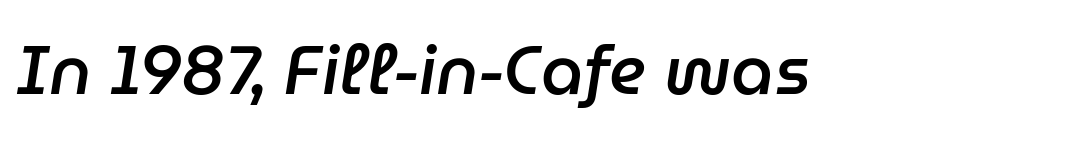
These lines are rendered in a variable-pitch font. The string is rendered with underlining switched off. Posture: slanted. These lines carry some extra weight — a demibold, not a full bold. Between one letter and the next there's only the usual sliver of space.
